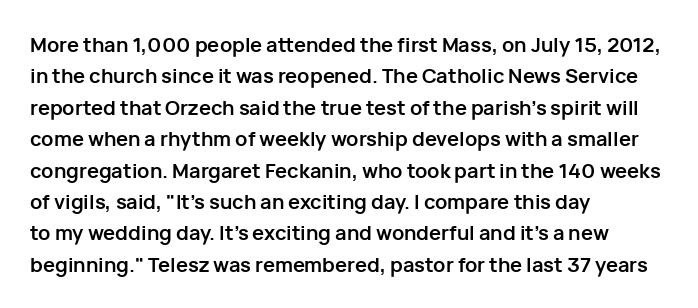
Ascenders rise straight up at ninety degrees. Just letters on the line, the space beneath them empty. Normally led — the rows are evenly, conventionally spaced. Here the glyphs are tracked normally, forming tight word shapes. The characters look thick and weighty, a clear bold.
